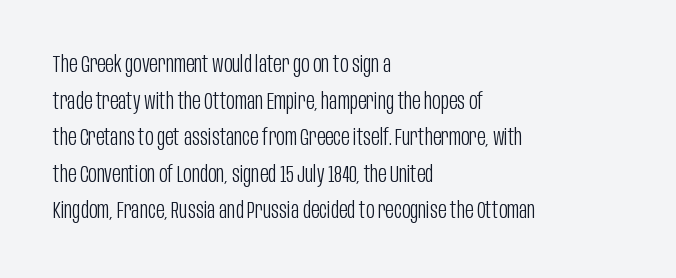
Notice how descenders clear the ascenders below comfortably — that's standard leading. Heft: none added — not bold. Posture: upright roman. The tracking reads as untouched default to a designer's eye. If you drew a ruler down the left edge, every line would touch it.
